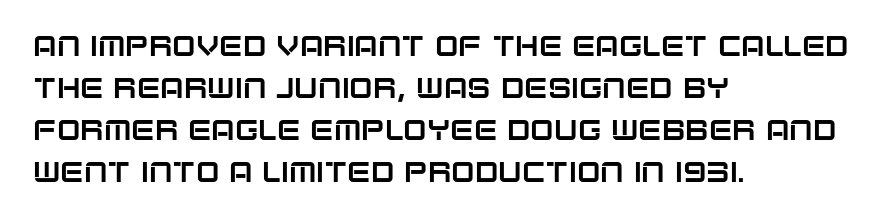
The image shows 28 px sans-serif type, upright; set left-aligned, normal line spacing (1.5x), normal letter spacing, not underlined; low stroke contrast and a large x-height.
